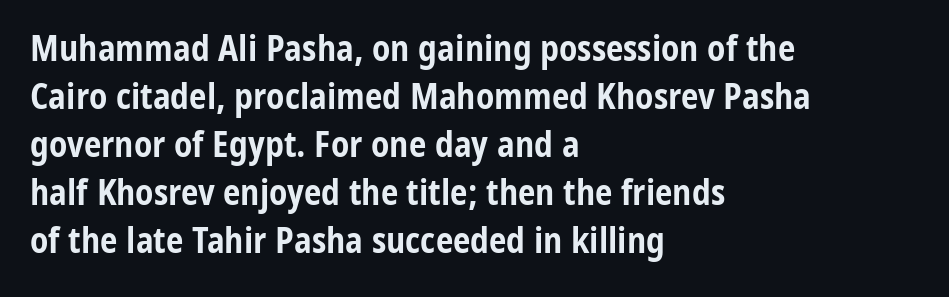
The image shows 35 px bold, condensed sans-serif type, upright; set left-aligned, normal line spacing (1.37x), normal letter spacing, not underlined; low stroke contrast and a medium x-height.
